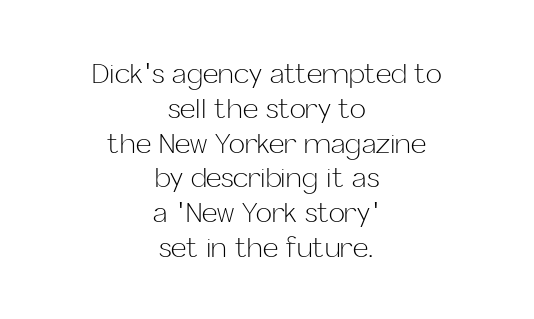
Ink coverage per letter is moderate at most. Regular leading. Compared with typical body copy, the letter spacing here is the same. Has an underline been added? It has not. Tall strokes in this sample are plumb rather than angled.
